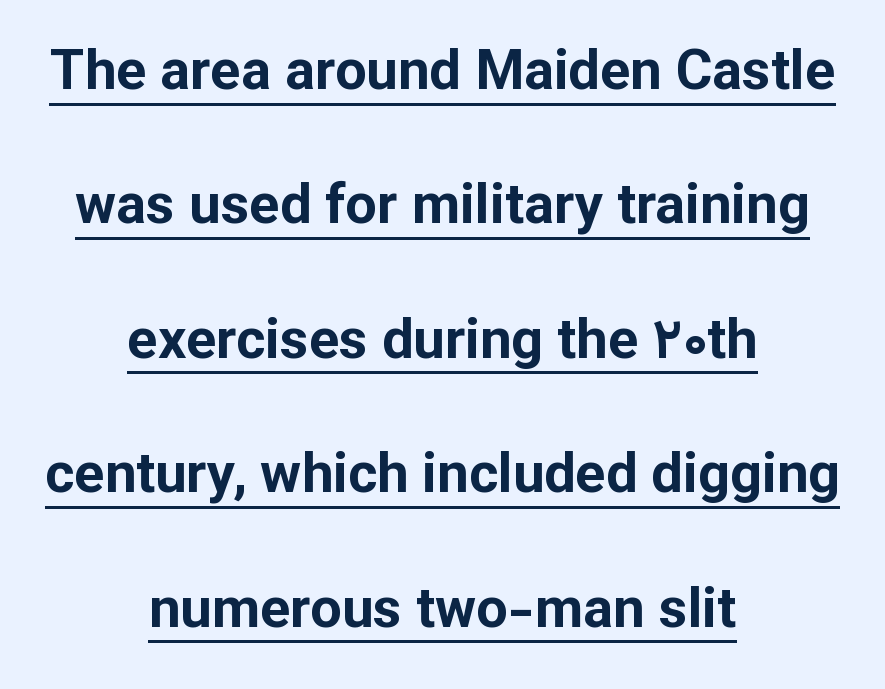
Q: Is the text bold? A: Yes.
Q: Is the text italic (slanted)? A: No, it is upright.
Q: Is the typeface a serif or a sans-serif typeface? A: Sans-serif.
Q: Is the text underlined? A: Yes.
Q: How is the paragraph aligned? A: Centered.
Q: Is the spacing between letters normal or unusually wide? A: Normal.
Q: Is the spacing between lines tight, normal or loose? A: Loose.
Q: Width (condensed, normal, or wide)? A: Normal.
Q: Stroke contrast? A: Low.
Q: x-height? A: Medium.
Q: Monospaced? A: No.
